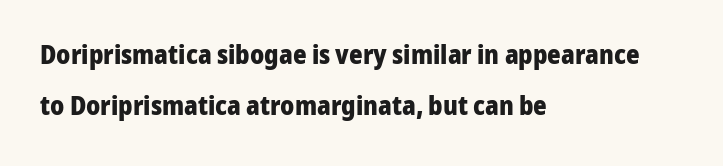
The image shows 26 px bold type, upright; set left-aligned, loose line spacing (1.96x), normal letter spacing, not underlined.
